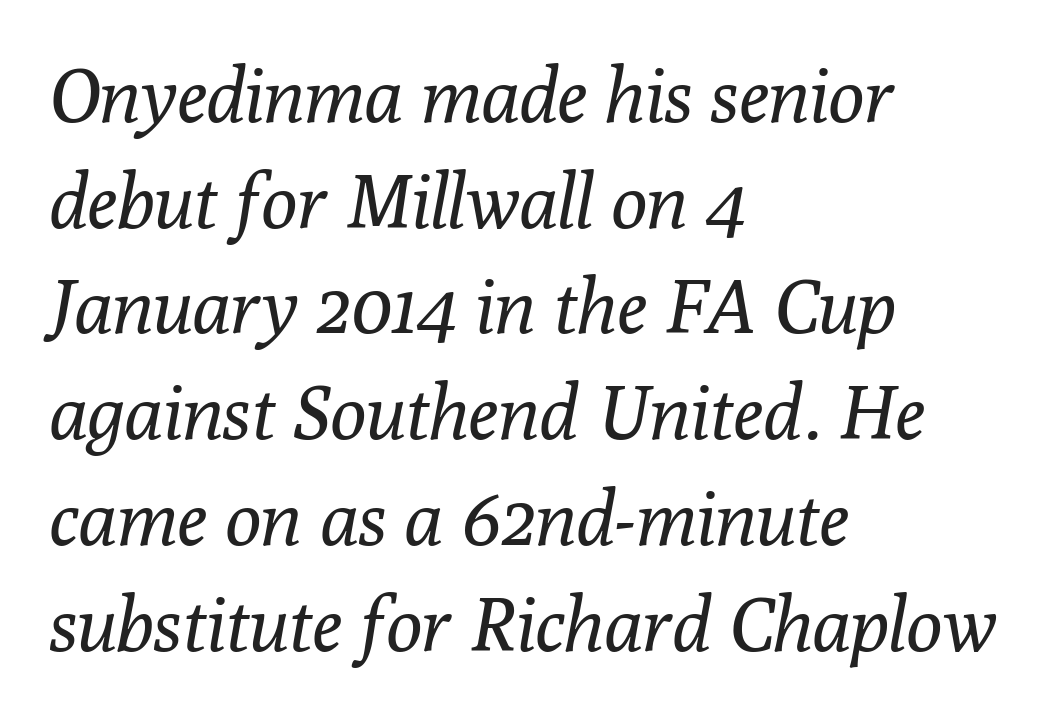
Nobody drew a line under any word here. Line spacing here is normal. Italic: yes, the glyphs are oblique. Is the letter spacing exaggerated? No — it looks like the ordinary default.
